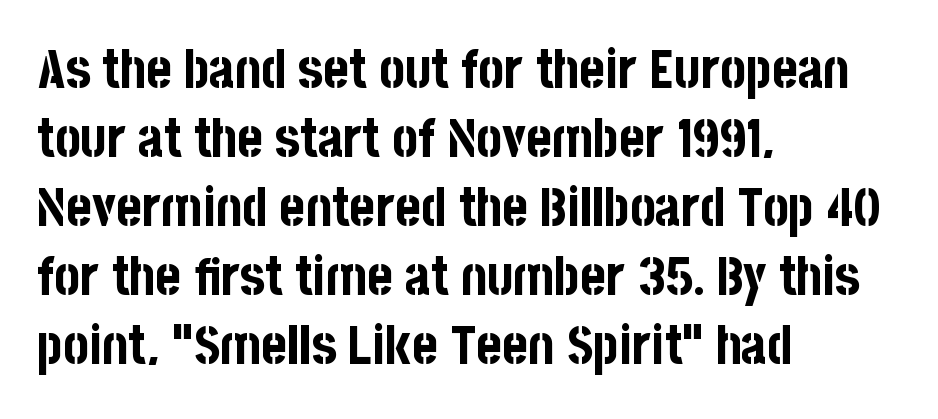
The rendering shows plain stroke endings on the letterforms — a sans-serif design. Unlike italic type, these characters show no tilt at all. These lines are set flush left with a ragged right edge. Baseline-to-baseline distance is the conventional proportion of letter height. A typesetter would call this proportional, since set widths differ per character.
